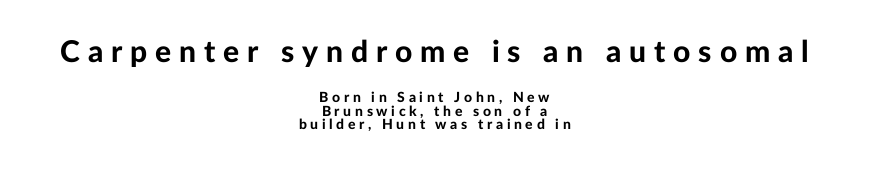
Whoever set this chose condensed vertical rhythm over breathing room. The text block is weighted toward neither margin, spreading evenly from the middle. Note: no serifs on the glyphs. Ordinary non-slanted type is in use. Here the designer chose a conventional face with non-uniform glyph widths. The rendering uses a bold face; every stroke is thick and dark.
